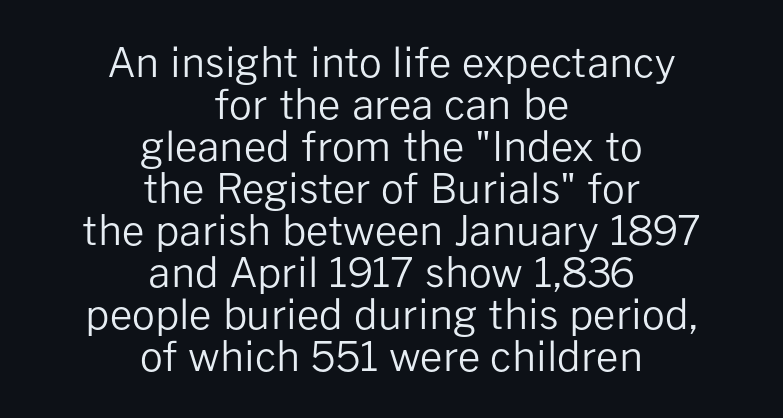
{"serif": "no", "italic": "no", "bold": "no", "weight": "regular", "width": "normal", "stroke_contrast": "low", "x_height": "medium", "monospaced": "no", "underline": "no", "align": "center", "line_spacing": "tight", "line_spacing_ratio": 1.05, "letter_spacing": "normal", "letter_spacing_em": 0.0, "glyph_px": 40}
